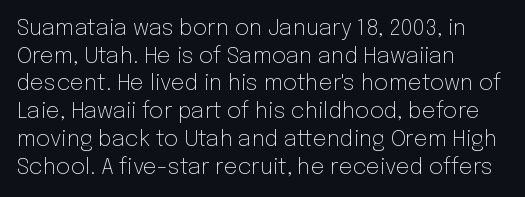
{"italic": "no", "bold": "no", "underline": "no", "align": "left", "line_spacing": "normal", "line_spacing_ratio": 1.26, "letter_spacing": "normal", "letter_spacing_em": 0.0, "glyph_px": 22}
